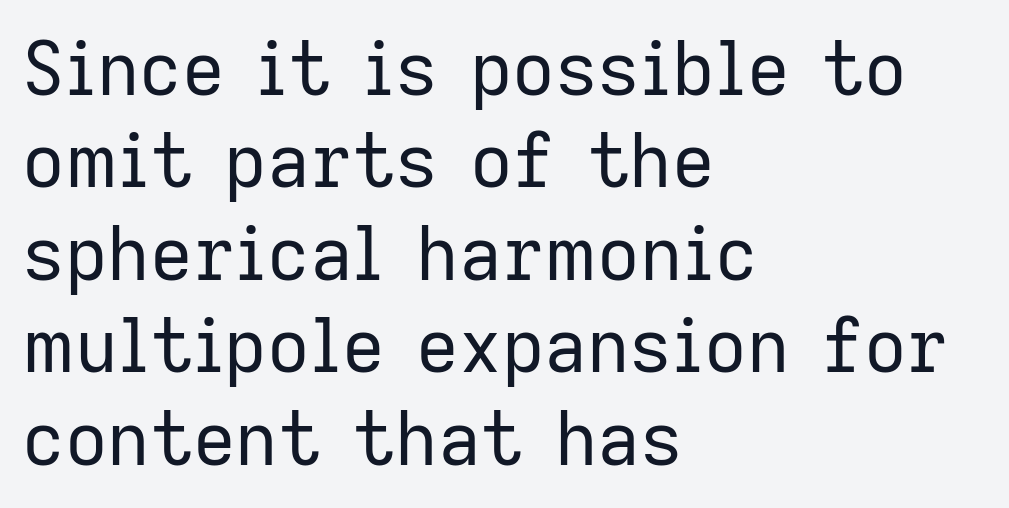
Q: Is the text bold? A: No.
Q: Is the text italic (slanted)? A: No, it is upright.
Q: Is the typeface a serif or a sans-serif typeface? A: Sans-serif.
Q: Is the text underlined? A: No.
Q: How is the paragraph aligned? A: Left-aligned.
Q: Is the spacing between letters normal or unusually wide? A: Normal.
Q: Is the spacing between lines tight, normal or loose? A: Normal.
Q: Width (condensed, normal, or wide)? A: Normal.
Q: Stroke contrast? A: Low.
Q: x-height? A: Medium.
Q: Monospaced? A: No.
